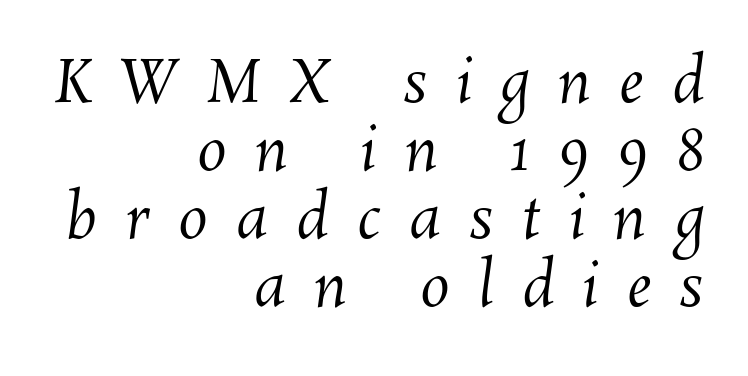
The image shows 59 px regular-weight type; set right-aligned, tight line spacing (1.15x), unusually wide letter spacing (+0.48 em), not underlined; medium stroke contrast and a medium x-height.
